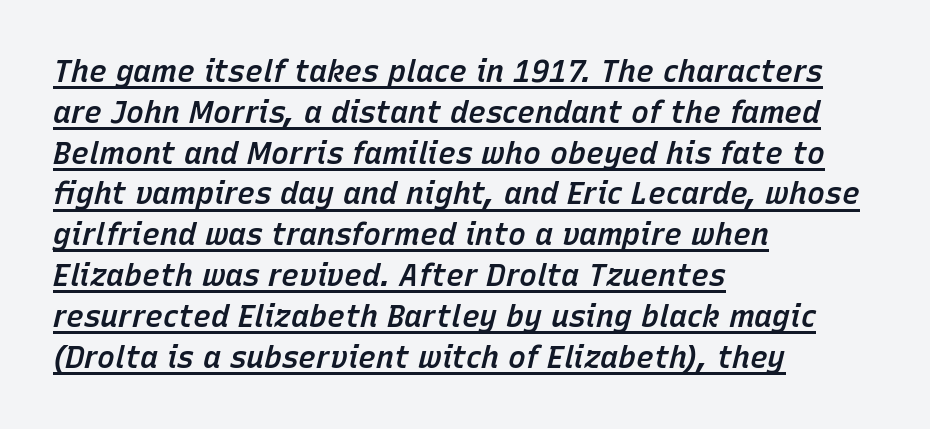
The passage shown is underscored from start to finish. Summary of weight: moderately heavy, a semibold. The leading is moderate, giving the passage an even texture. The lettering tilts uniformly, giving the passage an italic look.
